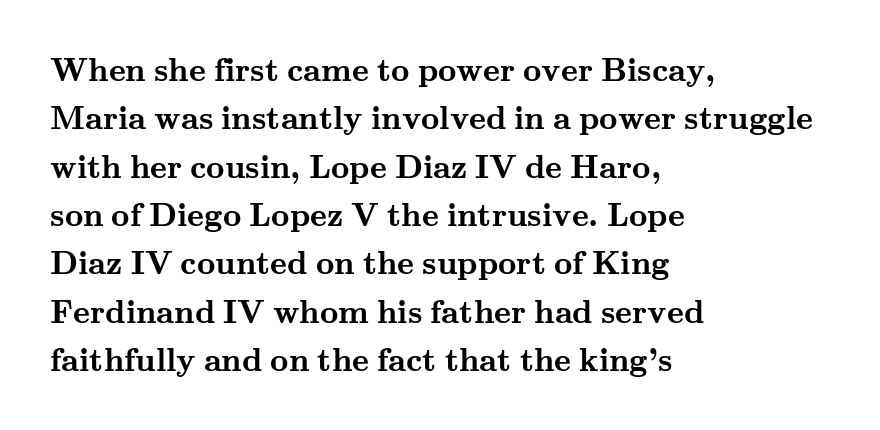
{"serif": "yes", "italic": "no", "bold": "yes", "weight": "semibold", "width": "wide", "stroke_contrast": "medium", "x_height": "small", "monospaced": "no", "underline": "no", "align": "left", "line_spacing": "normal", "line_spacing_ratio": 1.51, "letter_spacing": "normal", "letter_spacing_em": 0.0, "glyph_px": 32}
